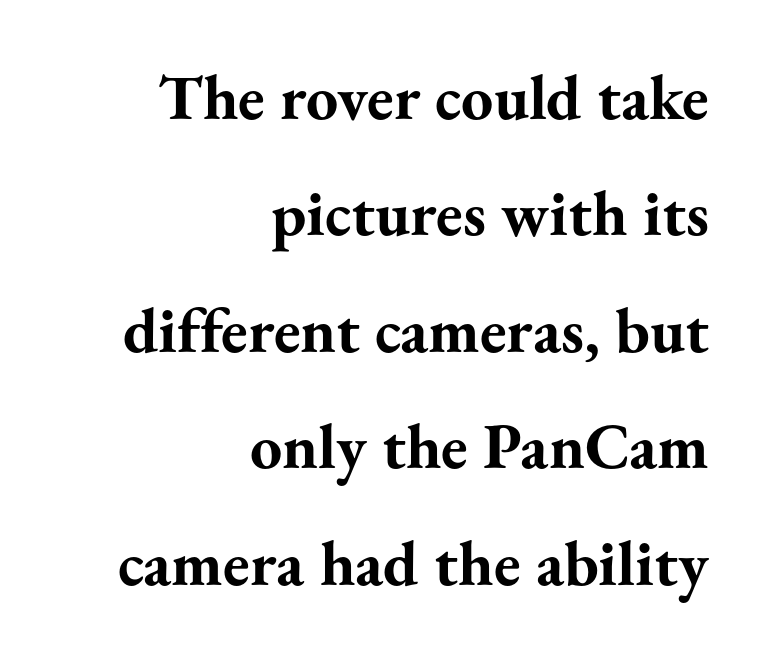
The type sits square on the baseline with zero lean. Check where the strokes stop: tiny serifs finish them off. One-word summary of the alignment: right. This rendering leaves character spacing at its baseline value. A typesetter would call this proportional, since set widths differ per character. The specimen omits any rule beneath the text block's lines.
